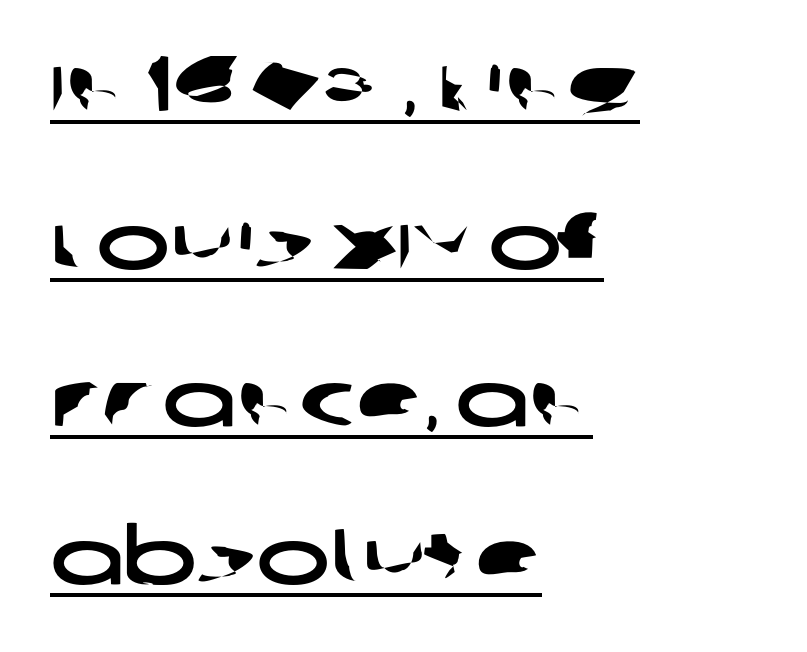
{"serif": "no", "width": "wide", "stroke_contrast": "low", "x_height": "large", "monospaced": "no", "underline": "yes", "align": "left", "line_spacing": "loose", "line_spacing_ratio": 2.02, "letter_spacing": "normal", "letter_spacing_em": 0.0, "glyph_px": 78}
